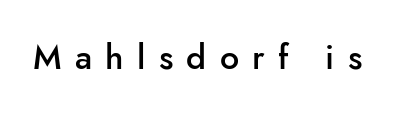
{"serif": "no", "italic": "no", "bold": "semi", "weight": "semibold", "width": "normal", "stroke_contrast": "low", "x_height": "small", "monospaced": "no", "underline": "no", "letter_spacing": "wide", "letter_spacing_em": 0.39, "glyph_px": 34}
